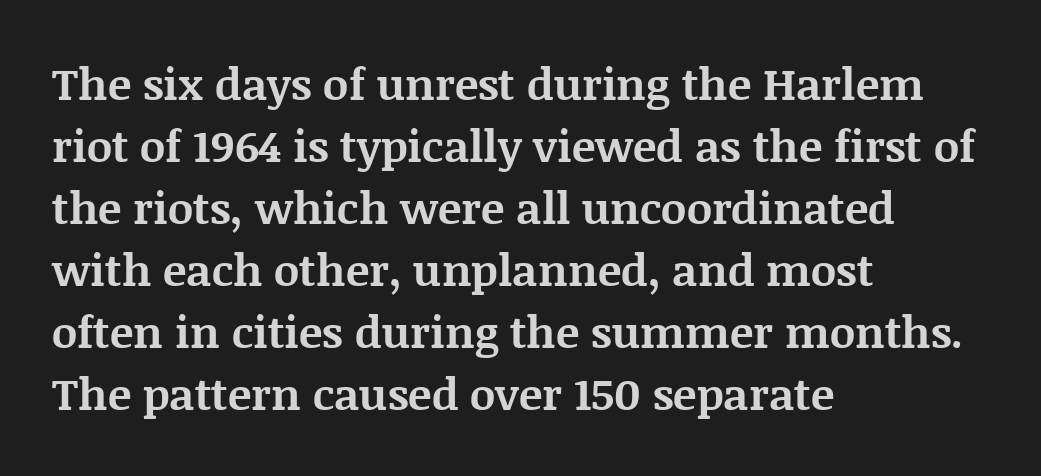
{"serif": "yes", "italic": "no", "bold": "yes", "weight": "bold", "width": "normal", "stroke_contrast": "medium", "x_height": "large", "monospaced": "no", "underline": "no", "align": "left", "line_spacing": "normal", "line_spacing_ratio": 1.41, "letter_spacing": "normal", "letter_spacing_em": 0.0, "glyph_px": 44}
